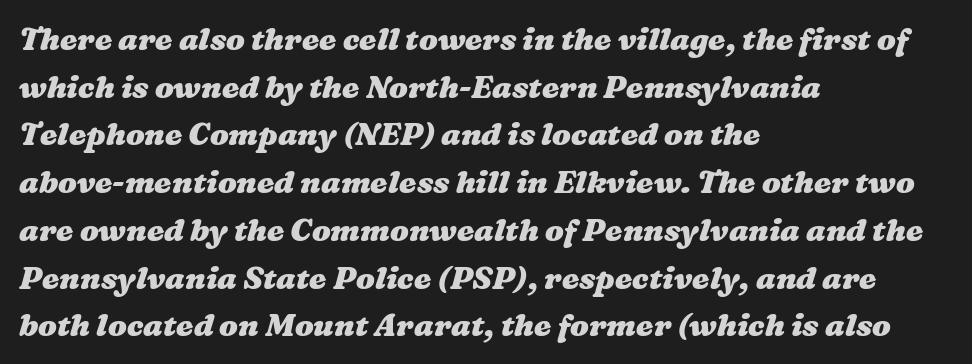
The image shows 31 px heavy, wide type; set left-aligned, normal line spacing (1.54x), normal letter spacing, not underlined; medium stroke contrast and a medium x-height.
